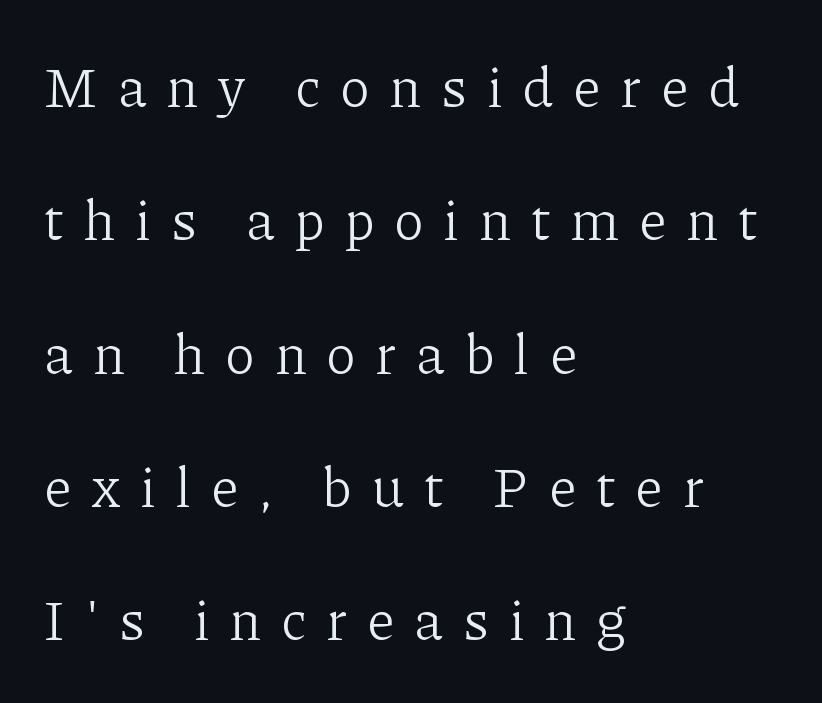
{"serif": "yes", "italic": "no", "bold": "no", "weight": "light", "width": "normal", "stroke_contrast": "low", "x_height": "medium", "monospaced": "no", "underline": "no", "align": "left", "line_spacing": "loose", "line_spacing_ratio": 2.38, "letter_spacing": "wide", "letter_spacing_em": 0.36, "glyph_px": 56}
